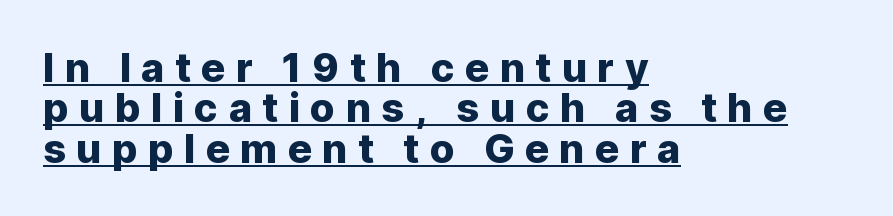
Q: Is the text italic (slanted)? A: No, it is upright.
Q: Is the typeface a serif or a sans-serif typeface? A: Sans-serif.
Q: Is the text underlined? A: Yes.
Q: How is the paragraph aligned? A: Left-aligned.
Q: Is the spacing between letters normal or unusually wide? A: Unusually wide.
Q: Is the spacing between lines tight, normal or loose? A: Tight.
Q: Width (condensed, normal, or wide)? A: Normal.
Q: Stroke contrast? A: Low.
Q: x-height? A: Medium.
Q: Monospaced? A: No.
